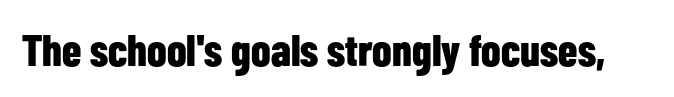
The font's upright variant was chosen for this text. The letters sit at their default tracking, neither squeezed nor spread. Weight check: bold — yes, fully. The glyphs in this specimen are sans serif. Letters rest on an invisible, unmarked baseline.
